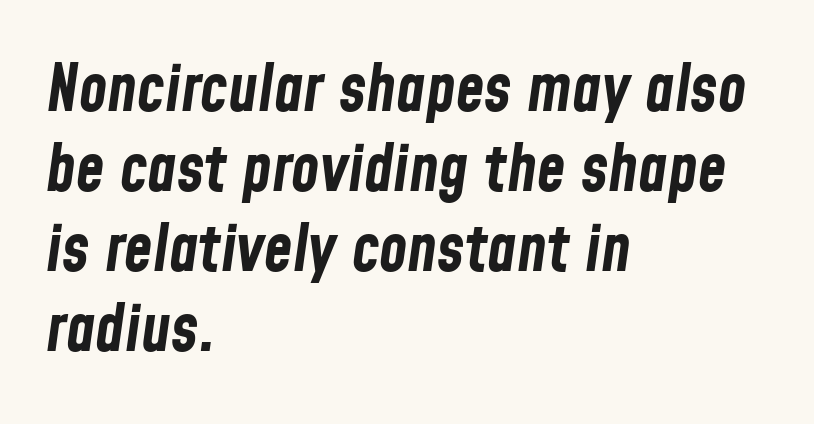
{"italic": "yes", "lean": "right", "slant_degrees": 8, "bold": "yes", "weight": "bold", "width": "condensed", "stroke_contrast": "low", "x_height": "medium", "monospaced": "no", "underline": "no", "align": "left", "line_spacing_ratio": 1.23, "letter_spacing": "normal", "letter_spacing_em": 0.0, "glyph_px": 65}
